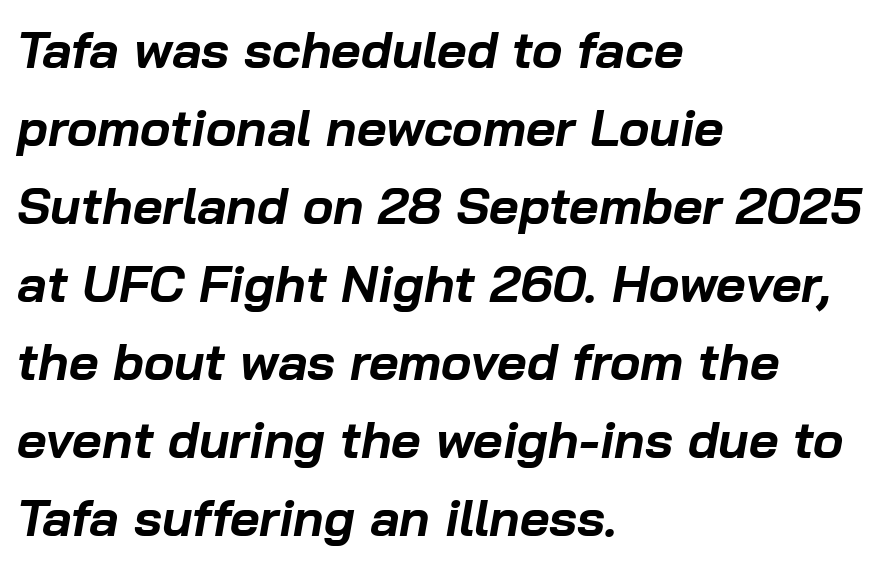
{"italic": "yes", "lean": "right", "slant_degrees": 10, "bold": "yes", "weight": "bold", "width": "normal", "stroke_contrast": "low", "x_height": "medium", "monospaced": "no", "underline": "no", "align": "left", "line_spacing": "normal", "line_spacing_ratio": 1.53, "letter_spacing": "normal", "letter_spacing_em": 0.0, "glyph_px": 51}
